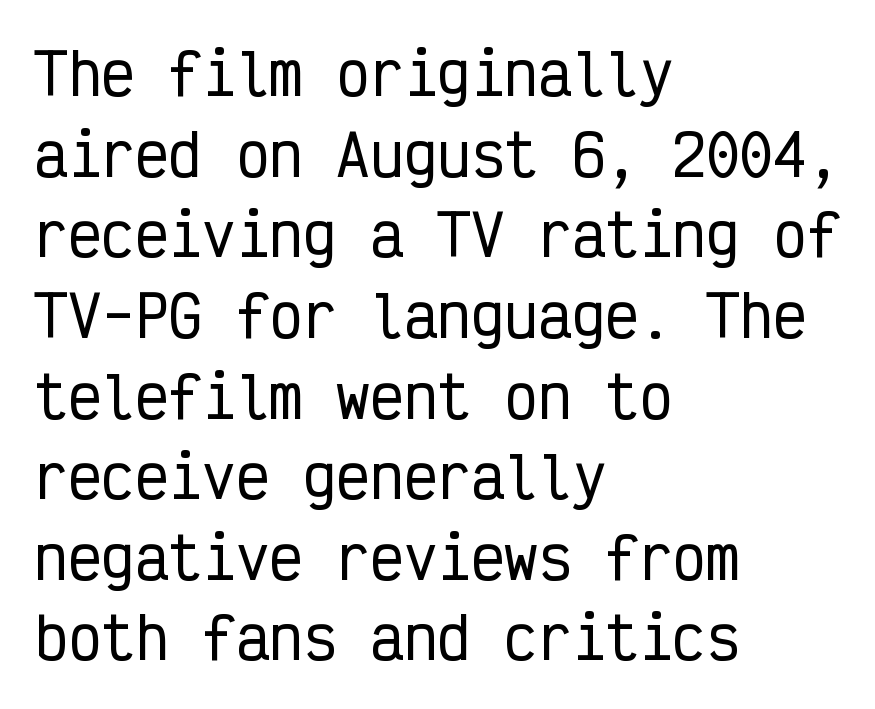
Q: Is the text italic (slanted)? A: No, it is upright.
Q: Is the typeface a serif or a sans-serif typeface? A: Sans-serif.
Q: Is the text underlined? A: No.
Q: How is the paragraph aligned? A: Left-aligned.
Q: Is the spacing between letters normal or unusually wide? A: Normal.
Q: Is the spacing between lines tight, normal or loose? A: Normal.
Q: Width (condensed, normal, or wide)? A: Condensed.
Q: Stroke contrast? A: Low.
Q: x-height? A: Medium.
Q: Monospaced? A: Yes.
